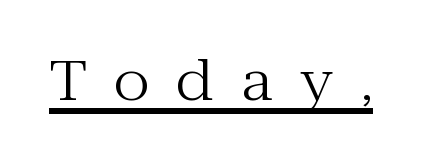
{"serif": "yes", "italic": "no", "bold": "no", "weight": "regular", "width": "normal", "stroke_contrast": "medium", "x_height": "medium", "monospaced": "no", "underline": "yes", "letter_spacing": "wide", "letter_spacing_em": 0.49, "glyph_px": 55}
